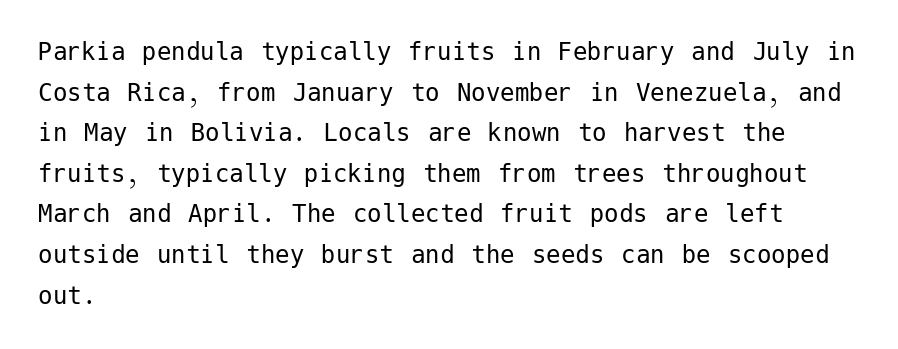
The image shows 29 px regular-weight sans-serif type, upright; set left-aligned, normal line spacing (1.4x), normal letter spacing, not underlined; low stroke contrast and a medium x-height.
